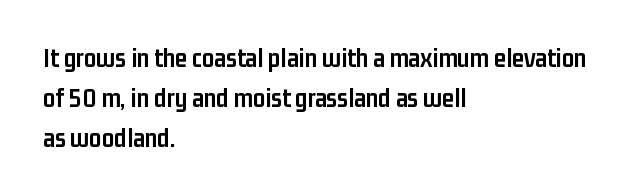
A student would call this left alignment; a typographer would say flush left, rag right. Lines of text with bare space underneath. Does the weight exceed regular? Yes, all the way to bold. Posture: vertical. The rows are spaced the way most documents space them. In terms of letterspacing, this is plain default setting.
